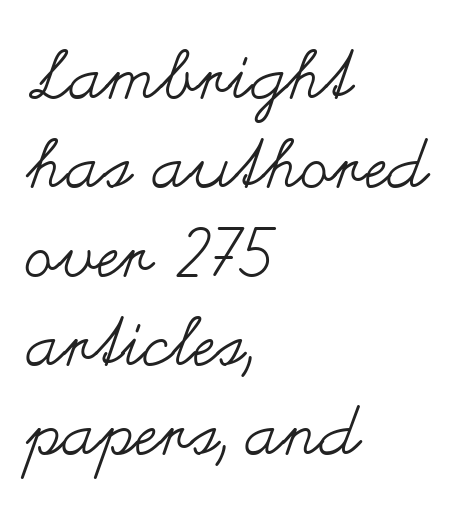
{"bold": "no", "weight": "regular", "width": "wide", "stroke_contrast": "medium", "x_height": "small", "monospaced": "no", "underline": "no", "align": "left", "line_spacing": "normal", "line_spacing_ratio": 1.33, "letter_spacing": "normal", "letter_spacing_em": 0.0, "glyph_px": 67}
